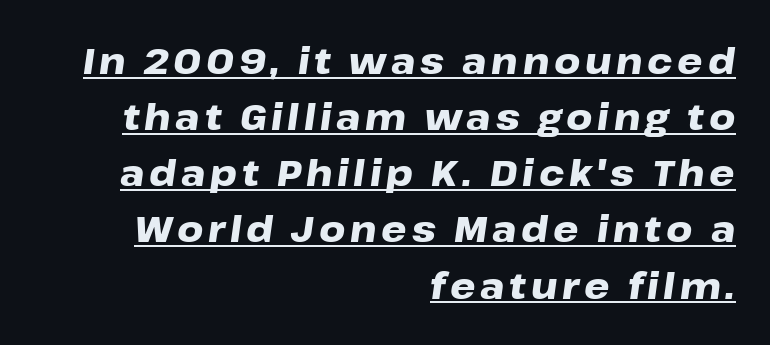
The image shows 36 px heavy, wide type, italic (leaning right); set right-aligned, normal line spacing (1.56x), underlined; low stroke contrast and a medium x-height.
